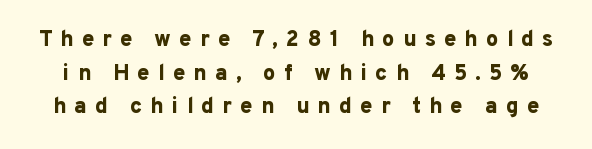
Q: Is the text bold? A: Yes.
Q: Is the text italic (slanted)? A: No, it is upright.
Q: Is the text underlined? A: No.
Q: Is the spacing between letters normal or unusually wide? A: Unusually wide.
Q: Is the spacing between lines tight, normal or loose? A: Normal.
